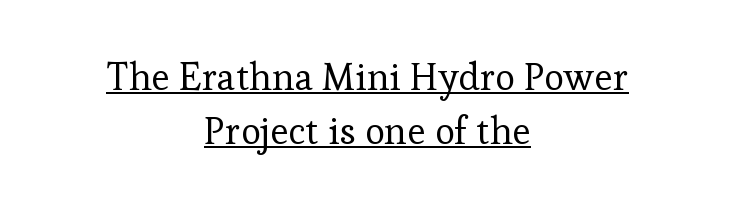
{"serif": "yes", "italic": "no", "bold": "no", "weight": "regular", "width": "normal", "stroke_contrast": "low", "x_height": "medium", "monospaced": "no", "underline": "yes", "align": "center", "line_spacing": "normal", "line_spacing_ratio": 1.41, "letter_spacing": "normal", "letter_spacing_em": 0.0, "glyph_px": 38}
